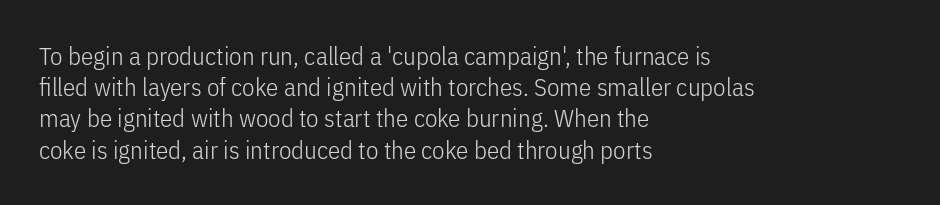
{"italic": "no", "bold": "no", "underline": "no", "align": "left", "line_spacing": "normal", "line_spacing_ratio": 1.25, "letter_spacing": "normal", "letter_spacing_em": 0.0, "glyph_px": 25}
